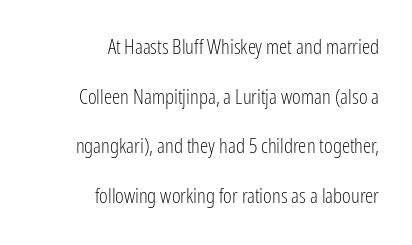
Q: Is the text bold? A: No.
Q: Is the text italic (slanted)? A: No, it is upright.
Q: Is the text underlined? A: No.
Q: How is the paragraph aligned? A: Right-aligned.
Q: Is the spacing between letters normal or unusually wide? A: Normal.
Q: Is the spacing between lines tight, normal or loose? A: Loose.
